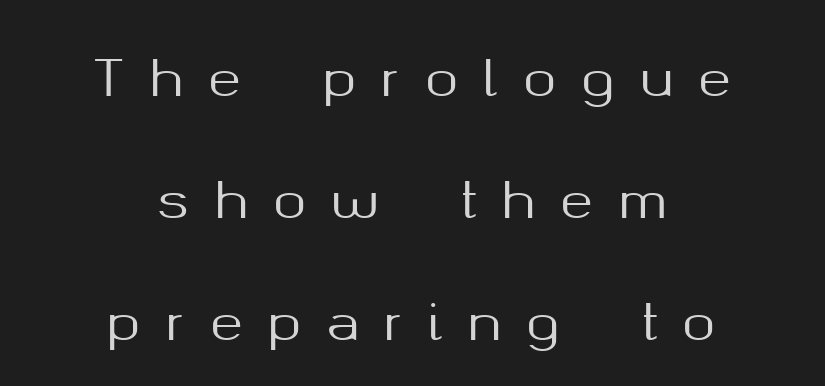
Q: Is the text italic (slanted)? A: No, it is upright.
Q: Is the typeface a serif or a sans-serif typeface? A: Sans-serif.
Q: Is the text underlined? A: No.
Q: How is the paragraph aligned? A: Centered.
Q: Is the spacing between letters normal or unusually wide? A: Unusually wide.
Q: Is the spacing between lines tight, normal or loose? A: Loose.
Q: Width (condensed, normal, or wide)? A: Normal.
Q: Stroke contrast? A: Medium.
Q: x-height? A: Medium.
Q: Monospaced? A: No.
